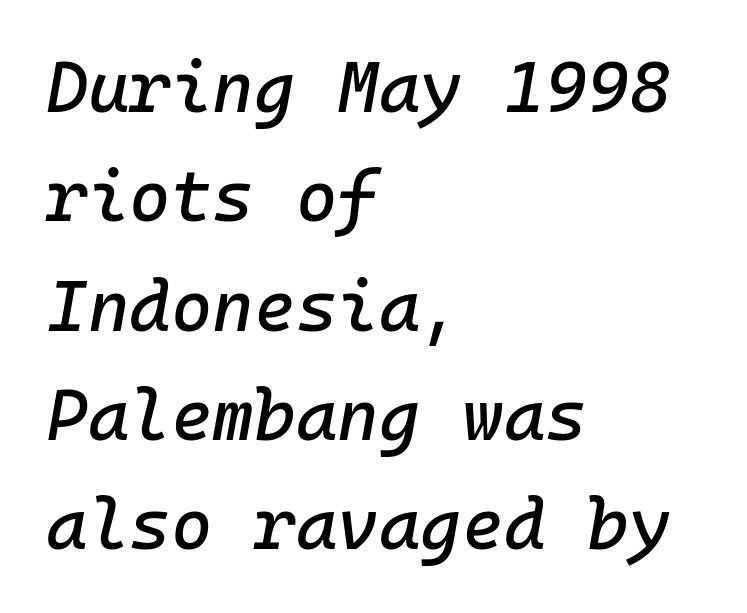
Compared with ordinary roman type, these characters are visibly tilted. Caption: standard tracking, unaltered. Just letters on the line, the space beneath them empty. Reading down the block, your eye returns to a fixed left position each line. Here the designer chose a console-style face with uniform glyph widths.
